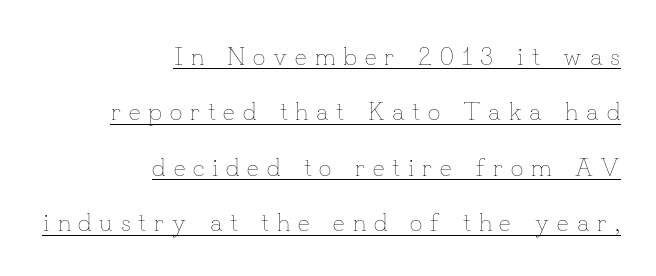
Q: Is the text bold? A: No.
Q: Is the text italic (slanted)? A: No, it is upright.
Q: Is the text underlined? A: Yes.
Q: How is the paragraph aligned? A: Right-aligned.
Q: Is the spacing between letters normal or unusually wide? A: Unusually wide.
Q: Is the spacing between lines tight, normal or loose? A: Loose.
